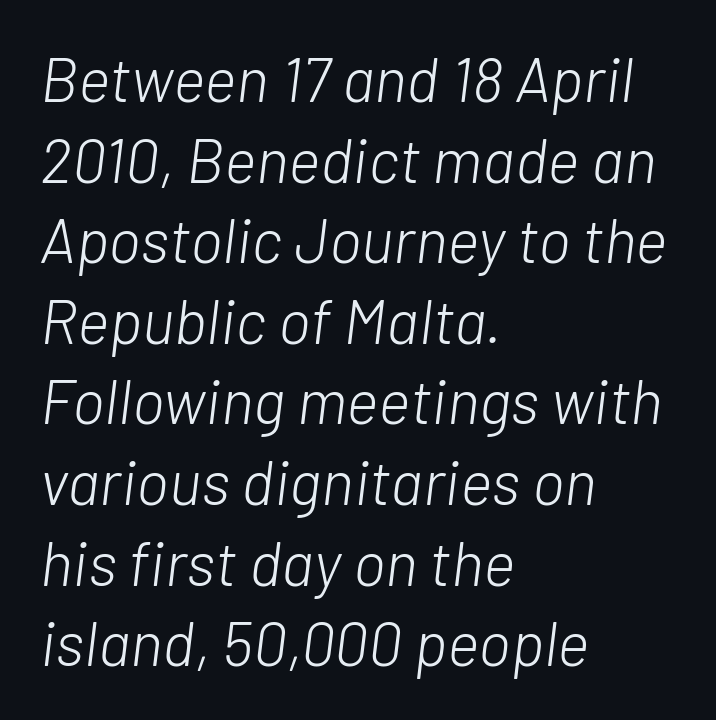
The typesetting does not lean heavy: it is not bold. Plain, unruled lines of type. The rendering uses natural spacing where letterforms have individual widths. Compared with ordinary roman type, these characters are visibly tilted.
